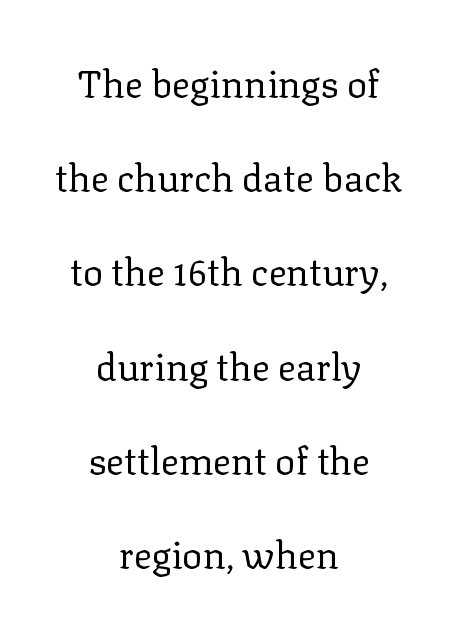
{"serif": "yes", "italic": "no", "bold": "no", "weight": "regular", "width": "normal", "stroke_contrast": "low", "x_height": "medium", "monospaced": "no", "underline": "no", "align": "center", "line_spacing": "loose", "line_spacing_ratio": 2.48, "letter_spacing": "normal", "letter_spacing_em": 0.0, "glyph_px": 38}
